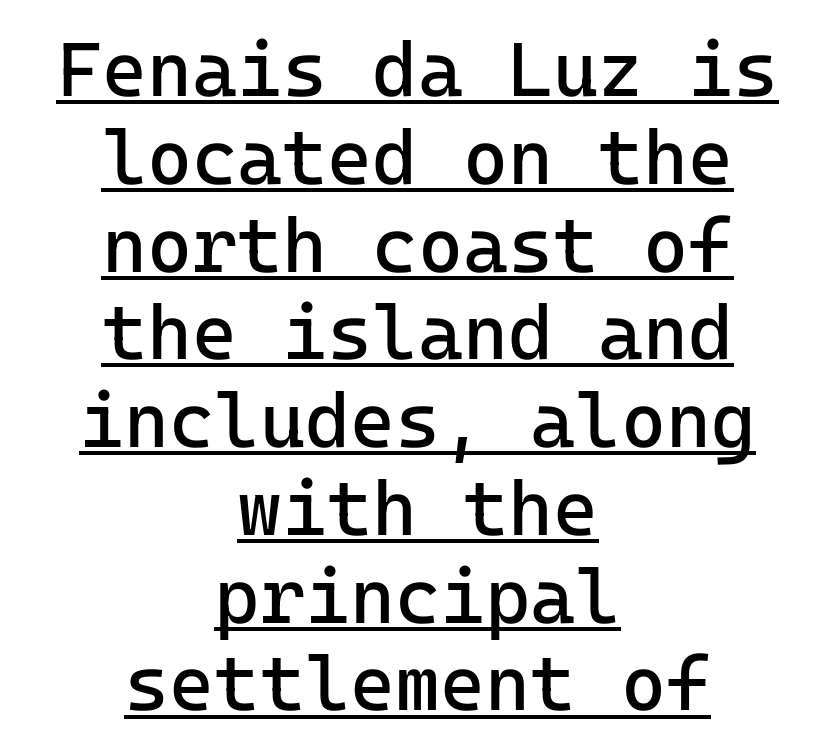
The image shows 77 px regular-weight sans-serif type, upright; set centered, tight line spacing (1.14x), normal letter spacing, underlined; low stroke contrast and a medium x-height.
